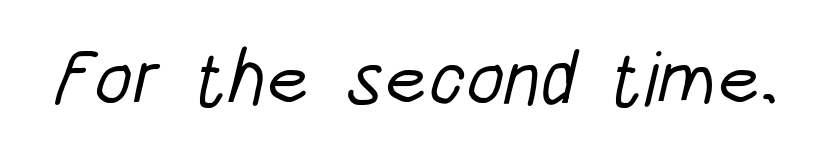
{"serif": "no", "bold": "no", "weight": "light", "width": "condensed", "stroke_contrast": "low", "x_height": "large", "monospaced": "no", "underline": "no", "letter_spacing": "normal", "letter_spacing_em": 0.0, "glyph_px": 77}
